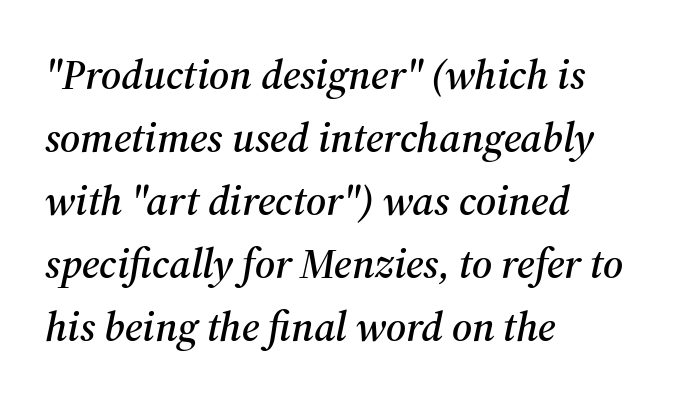
The image shows 42 px serif type, italic (leaning right); set left-aligned, normal line spacing (1.5x), normal letter spacing, not underlined; medium stroke contrast and a medium x-height.
